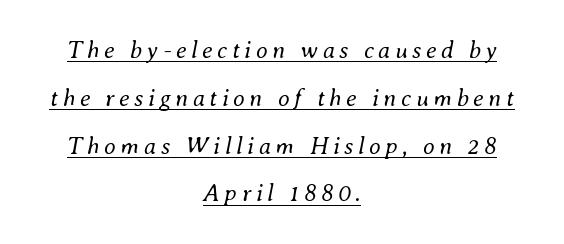
The image shows 24 px text type, italic (leaning right); set centered, loose line spacing (1.99x), underlined.
